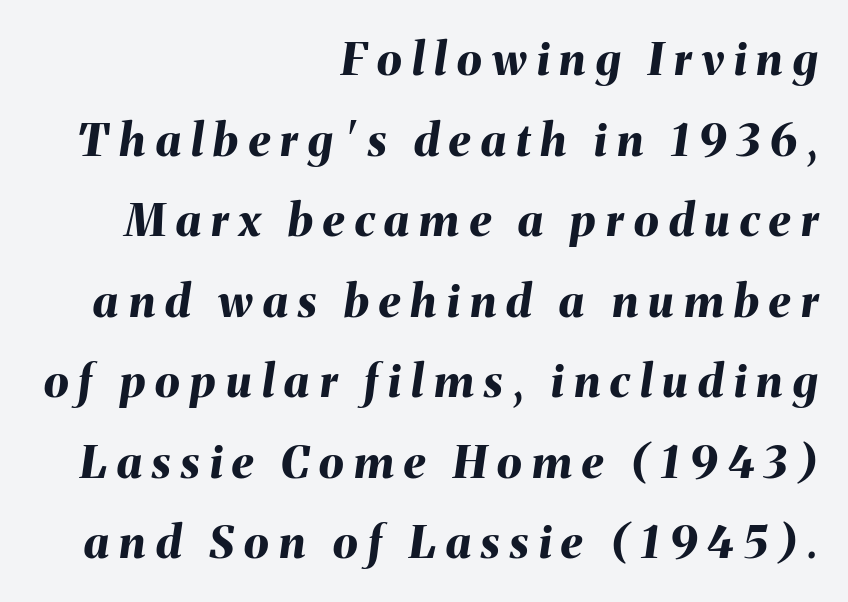
{"italic": "yes", "lean": "right", "slant_degrees": 8, "bold": "yes", "weight": "bold", "width": "normal", "stroke_contrast": "medium", "x_height": "medium", "monospaced": "no", "underline": "no", "align": "right", "line_spacing_ratio": 1.79, "letter_spacing": "wide", "letter_spacing_em": 0.23, "glyph_px": 45}
